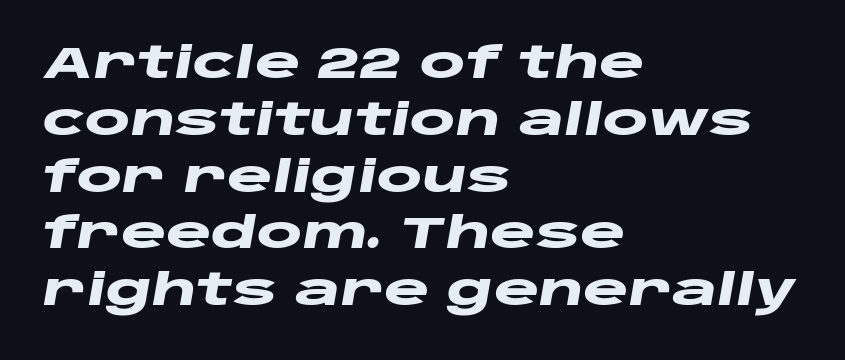
On the weight axis this lands at bold, roughly 700. The glyphs are unaccompanied by any horizontal stroke below them. This rendering uses left alignment, leaving the right contour irregular. Looks like regular typesetting: each glyph gets only the width it needs. The font's italic variant was chosen for this text. Students, note that the glyphs here touch the page at normal intervals.
